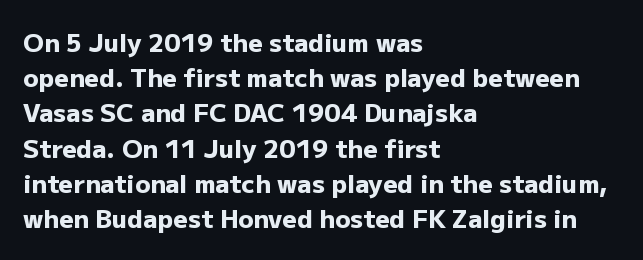
Here the glyphs are tracked normally, forming tight word shapes. Posture: upright roman. Plain, unruled lines of type. Leading matches the norm, producing a regular column.
